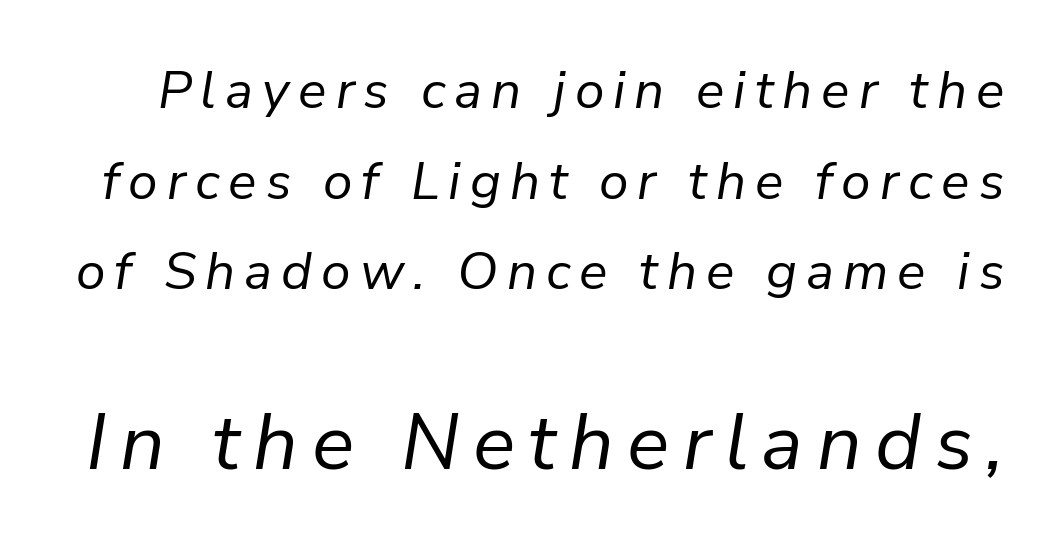
Q: Is the text bold? A: No.
Q: Is the text italic (slanted)? A: Yes, it leans right by about 9 degrees.
Q: Is the text underlined? A: No.
Q: Which block of text is set in a larger size, the first (top) or the second (bottom)? A: The second (bottom) one.
Q: Width (condensed, normal, or wide)? A: Normal.
Q: Stroke contrast? A: Low.
Q: x-height? A: Medium.
Q: Monospaced? A: No.
